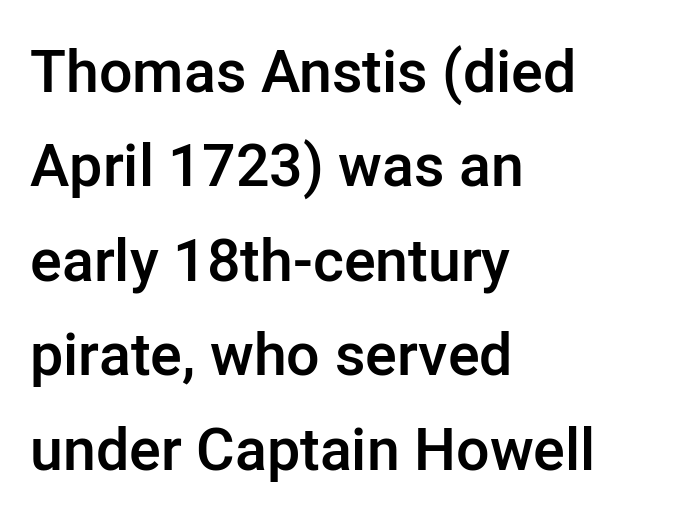
This is the regular roman posture of the typeface. Looks like regular typesetting: each glyph gets only the width it needs. Does the weight exceed regular? Yes, but only to semibold. Bare-footed words on every line.
